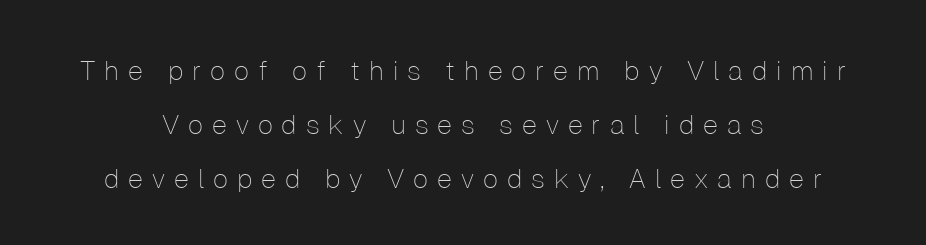
Q: Is the text bold? A: No.
Q: Is the text italic (slanted)? A: No, it is upright.
Q: Is the text underlined? A: No.
Q: How is the paragraph aligned? A: Centered.
Q: Is the spacing between letters normal or unusually wide? A: Unusually wide.
Q: Is the spacing between lines tight, normal or loose? A: Loose.
